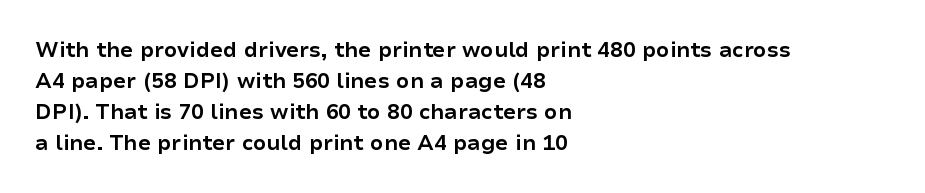
The image shows 21 px bold type, upright; set left-aligned, normal line spacing (1.47x), normal letter spacing, not underlined.
